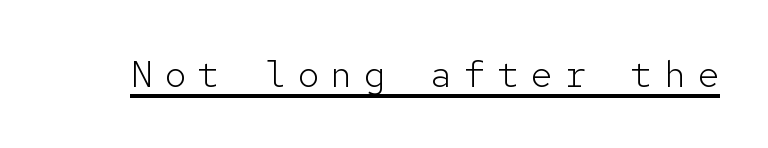
The image shows 37 px light sans-serif type, upright, monospaced; set unusually wide letter spacing (+0.3 em), underlined; low stroke contrast and a medium x-height.
